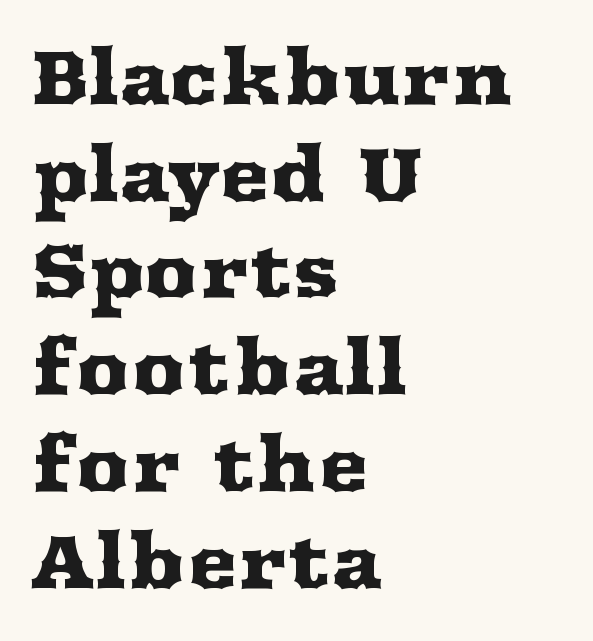
{"serif": "yes", "italic": "no", "width": "wide", "stroke_contrast": "medium", "x_height": "medium", "monospaced": "no", "underline": "no", "align": "left", "line_spacing": "normal", "line_spacing_ratio": 1.29, "letter_spacing": "normal", "letter_spacing_em": 0.0, "glyph_px": 75}
